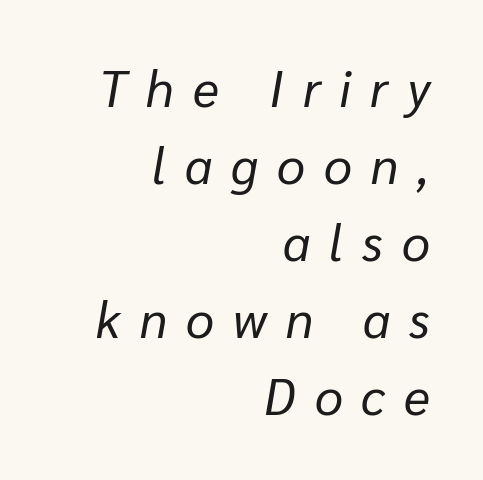
The image shows 50 px regular-weight type, italic (leaning right); set right-aligned, normal line spacing (1.54x), unusually wide letter spacing (+0.38 em), not underlined; low stroke contrast and a medium x-height.
